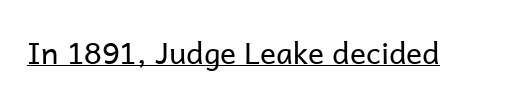
Q: Is the text bold? A: No.
Q: Is the text italic (slanted)? A: No, it is upright.
Q: Is the typeface a serif or a sans-serif typeface? A: Sans-serif.
Q: Is the text underlined? A: Yes.
Q: Is the spacing between letters normal or unusually wide? A: Normal.
Q: Width (condensed, normal, or wide)? A: Normal.
Q: Stroke contrast? A: Low.
Q: x-height? A: Medium.
Q: Monospaced? A: No.
